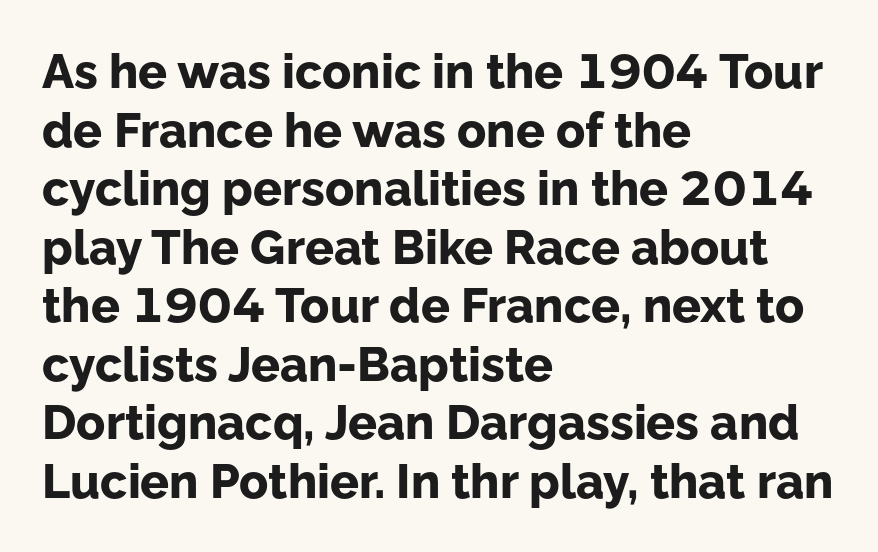
The image shows 48 px bold sans-serif type, upright; set left-aligned, line spacing 1.22x, normal letter spacing, not underlined; low stroke contrast and a medium x-height.
